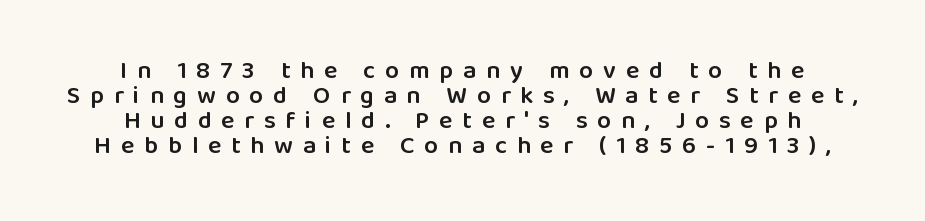
Q: Is the text bold? A: Semi-bold.
Q: Is the text italic (slanted)? A: No, it is upright.
Q: Is the text underlined? A: No.
Q: How is the paragraph aligned? A: Centered.
Q: Is the spacing between letters normal or unusually wide? A: Unusually wide.
Q: Is the spacing between lines tight, normal or loose? A: Tight.
